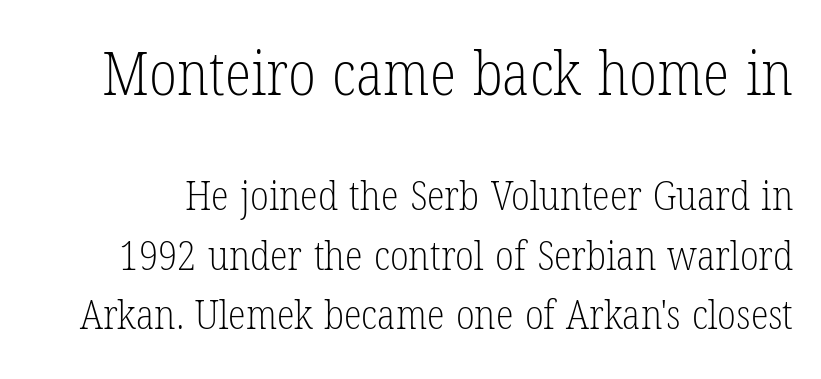
The image shows 61 px light, condensed serif type, upright; set normal line spacing (1.45x), normal letter spacing, not underlined; the first (top) block is 1.49x larger; low stroke contrast and a medium x-height.
